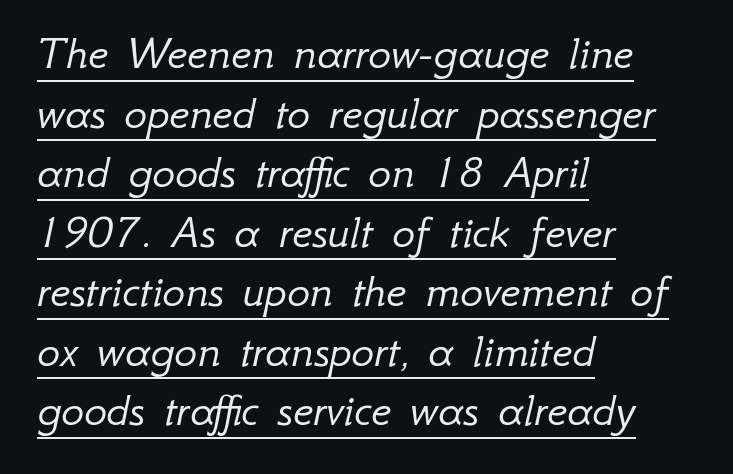
{"italic": "yes", "lean": "right", "slant_degrees": 12, "bold": "no", "weight": "light", "width": "normal", "stroke_contrast": "low", "x_height": "small", "monospaced": "no", "underline": "yes", "align": "left", "line_spacing_ratio": 1.24, "letter_spacing": "normal", "letter_spacing_em": 0.0, "glyph_px": 48}
